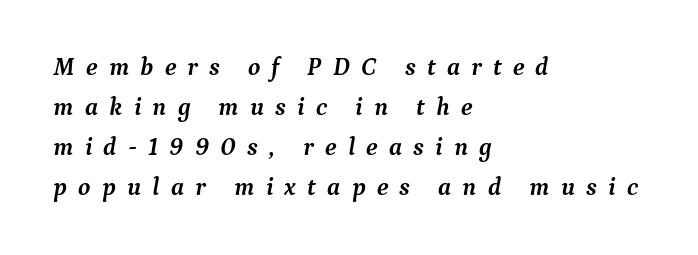
Q: Is the text bold? A: Yes.
Q: Is the text italic (slanted)? A: Yes, it leans right by about 9 degrees.
Q: Is the text underlined? A: No.
Q: How is the paragraph aligned? A: Left-aligned.
Q: Is the spacing between letters normal or unusually wide? A: Unusually wide.
Q: Is the spacing between lines tight, normal or loose? A: Normal.
